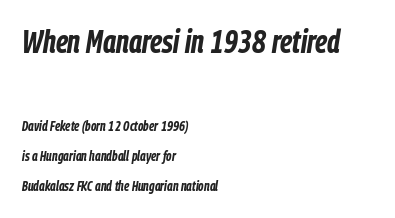
The image shows 32 px bold, condensed type, italic (leaning right); set left-aligned, loose line spacing (2.16x), normal letter spacing, not underlined; the first (top) block is 2.29x larger; low stroke contrast and a medium x-height.
